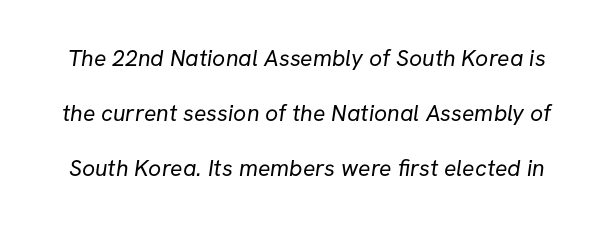
The image shows 23 px text type; set loose line spacing (2.4x), normal letter spacing, not underlined.
